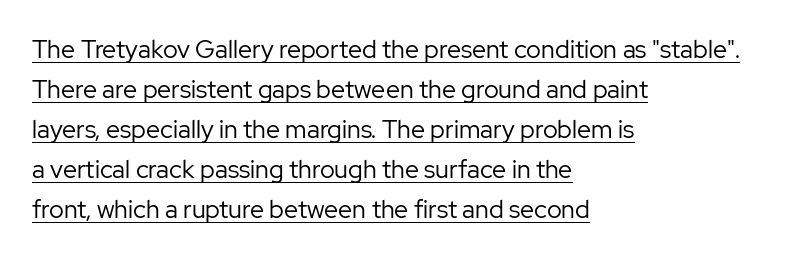
The image shows 25 px text type, upright; set left-aligned, normal line spacing (1.6x), normal letter spacing, underlined.
